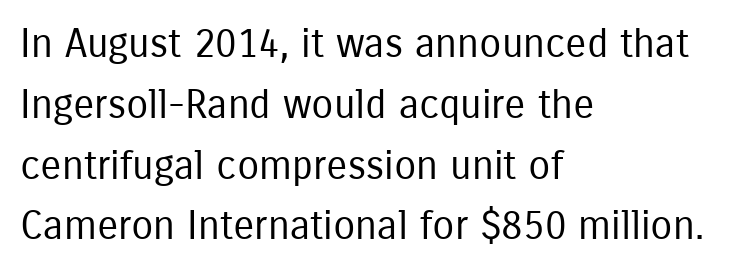
{"serif": "no", "italic": "no", "bold": "no", "weight": "regular", "width": "condensed", "stroke_contrast": "low", "x_height": "medium", "monospaced": "no", "underline": "no", "align": "left", "line_spacing": "normal", "line_spacing_ratio": 1.52, "letter_spacing": "normal", "letter_spacing_em": 0.0, "glyph_px": 40}
